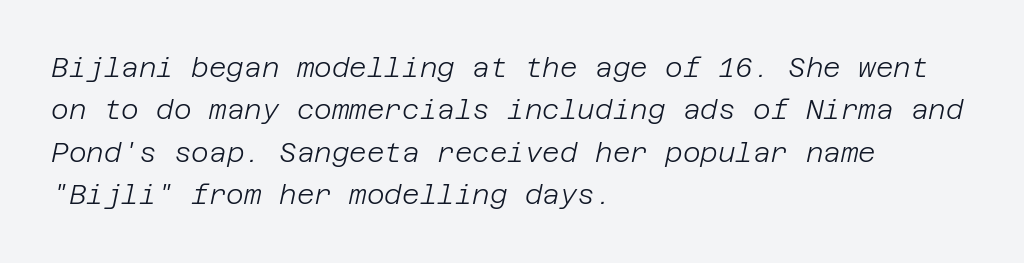
This sample uses an oblique cut, with every glyph tilted off the vertical. Honestly, the letter spacing is just normal — you wouldn't notice it. Leading matches the norm, producing a regular column. Lines of text with bare space underneath.
